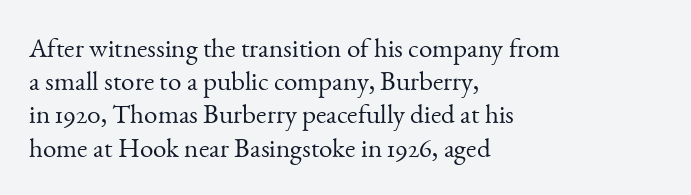
{"italic": "no", "bold": "no", "underline": "no", "align": "left", "line_spacing_ratio": 1.23, "letter_spacing": "normal", "letter_spacing_em": 0.0, "glyph_px": 27}
